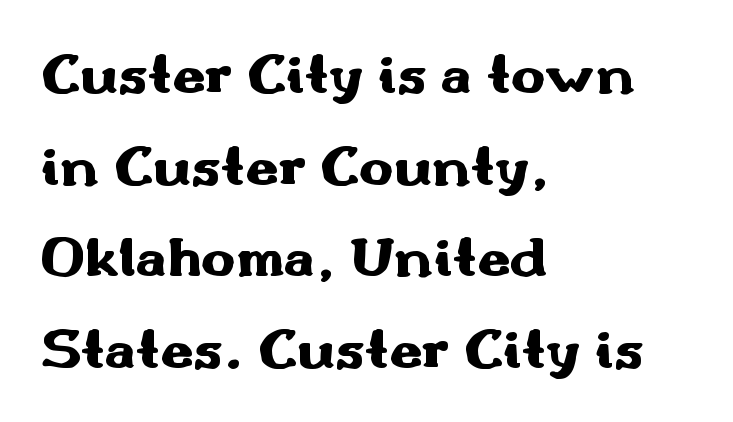
{"serif": "no", "italic": "no", "bold": "yes", "weight": "heavy", "width": "wide", "stroke_contrast": "medium", "x_height": "small", "monospaced": "no", "underline": "no", "align": "left", "line_spacing": "normal", "line_spacing_ratio": 1.58, "letter_spacing": "normal", "letter_spacing_em": 0.0, "glyph_px": 58}
